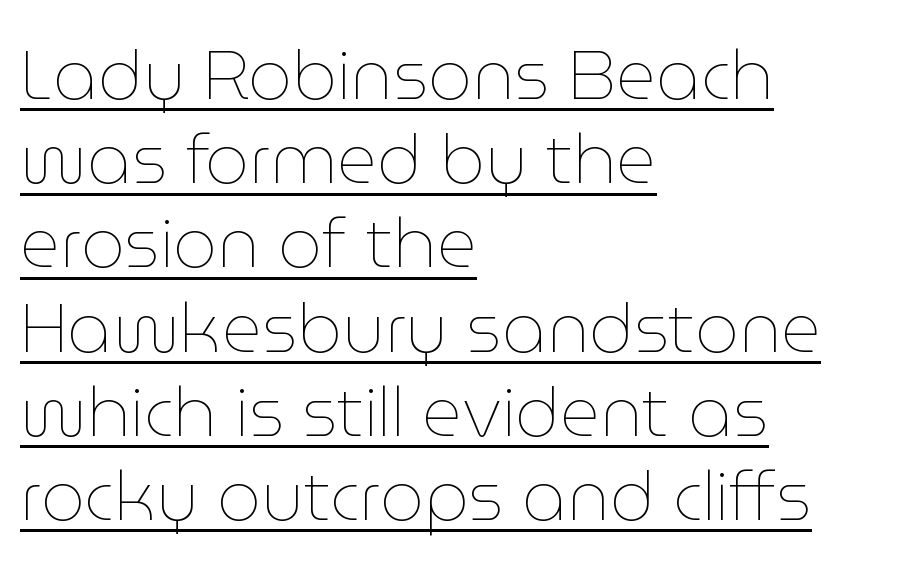
{"italic": "no", "bold": "no", "weight": "thin", "width": "normal", "stroke_contrast": "low", "x_height": "medium", "monospaced": "no", "underline": "yes", "align": "left", "line_spacing_ratio": 1.22, "letter_spacing": "normal", "letter_spacing_em": 0.0, "glyph_px": 69}
